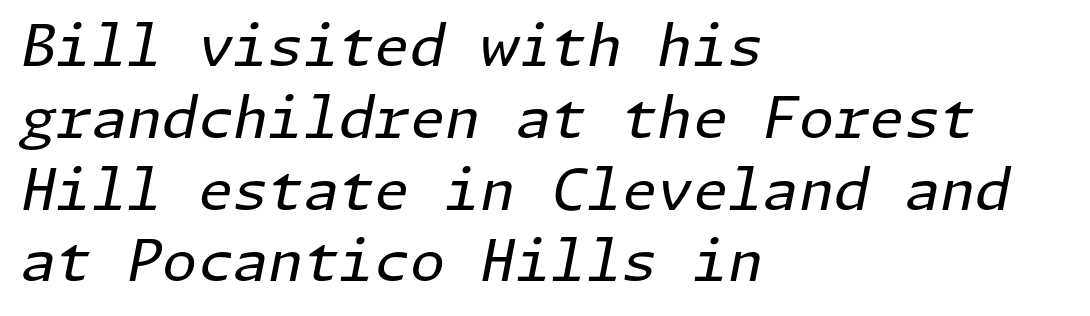
What stands out about the letter spacing? Nothing — it is the standard amount. Tall strokes in this sample are angled rather than plumb. The words here are not underlined. If you measured baseline to baseline, you'd find a middling distance. Is the stroke heavy? The answer is a plain regular-or-lighter.
